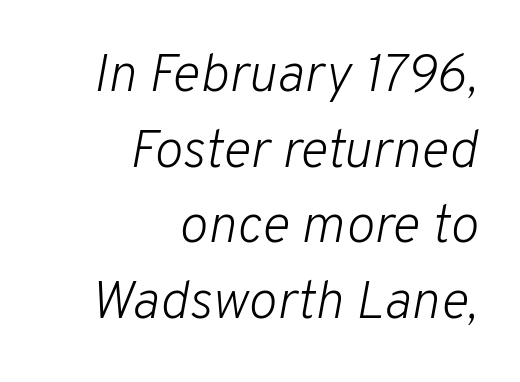
Each word holds together tightly as a unit, with standard inter-letter gaps. Each row of text sits above clean, open space. This sample uses an oblique cut, with every glyph tilted off the vertical. These lines sit exactly where default settings would place them. Spacing verdict: proportional, widths tailored to each character.
